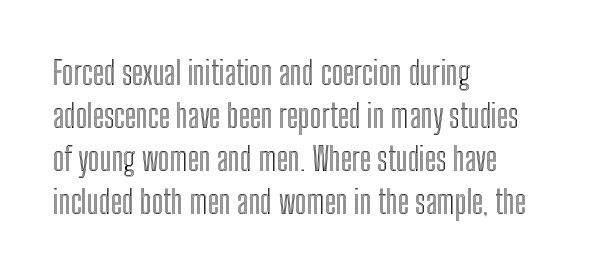
The line-height multiplier appears to be the usual default. Is there any slant? The stems are plumb. This sample is left-justified, so line endings fall wherever the words run out. This sample has the flowing, uneven cadence of proportional lettering.
